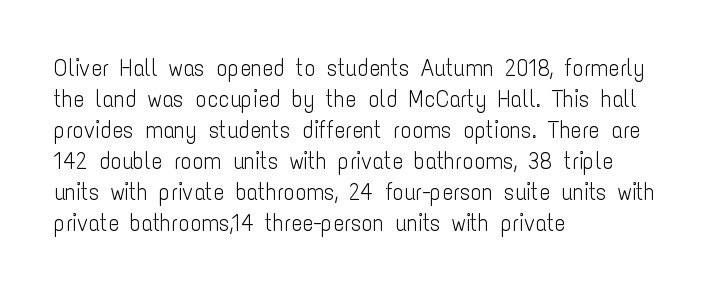
Posture: upright roman. The ragged edge is on the right, which tells us the setting is flush left. Reading down the column, the eye jumps a familiar distance to each next line. The specimen omits any rule beneath the text block's lines. The face looks like a standard text weight, possibly lighter.
